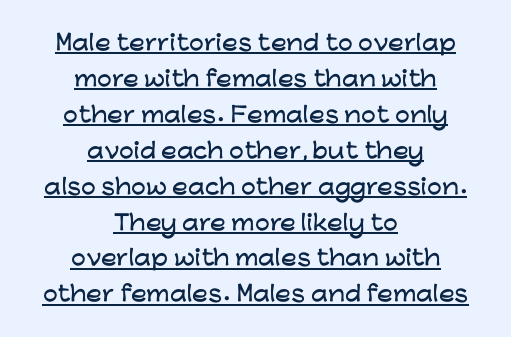
The image shows 21 px text type, upright; set centered, line spacing 1.71x, normal letter spacing, underlined.
